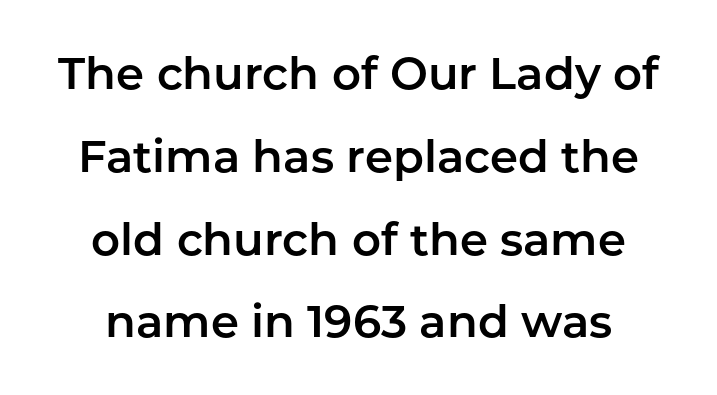
Q: Is the text italic (slanted)? A: No, it is upright.
Q: Is the typeface a serif or a sans-serif typeface? A: Sans-serif.
Q: Is the text underlined? A: No.
Q: Is the spacing between letters normal or unusually wide? A: Normal.
Q: Width (condensed, normal, or wide)? A: Normal.
Q: Stroke contrast? A: Low.
Q: x-height? A: Medium.
Q: Monospaced? A: No.
